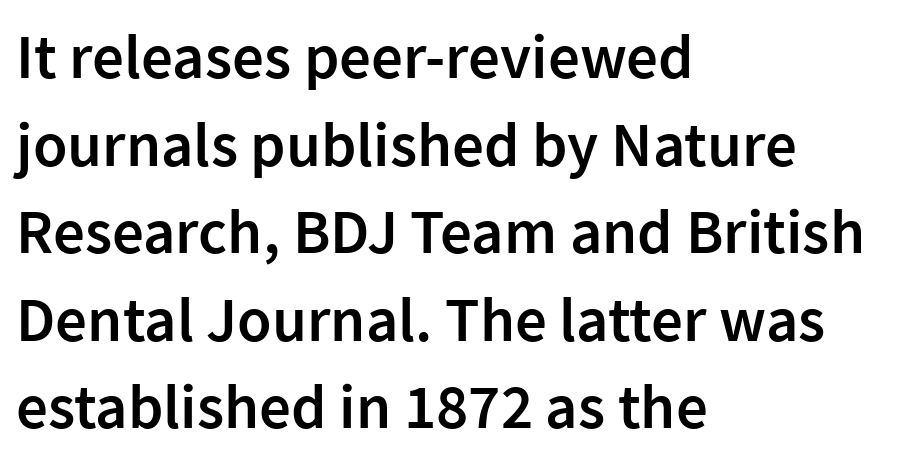
The image shows 63 px semibold sans-serif type, upright; set left-aligned, normal line spacing (1.39x), normal letter spacing, not underlined; low stroke contrast and a medium x-height.
